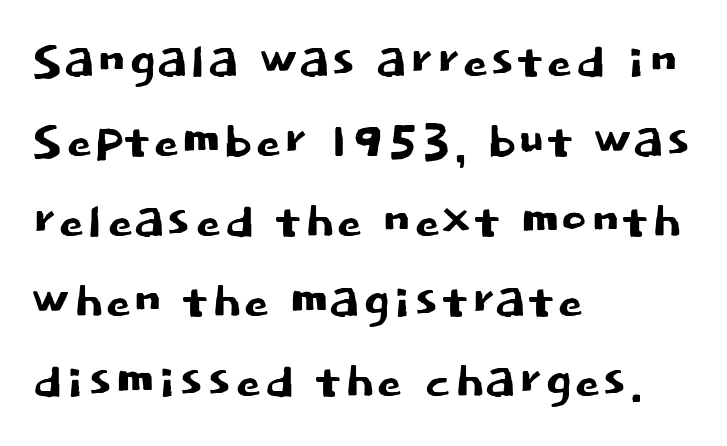
Q: Is the text italic (slanted)? A: No, it is upright.
Q: Is the typeface a serif or a sans-serif typeface? A: Sans-serif.
Q: Is the text underlined? A: No.
Q: How is the paragraph aligned? A: Left-aligned.
Q: Is the spacing between letters normal or unusually wide? A: Normal.
Q: Width (condensed, normal, or wide)? A: Normal.
Q: Stroke contrast? A: Low.
Q: x-height? A: Large.
Q: Monospaced? A: No.
